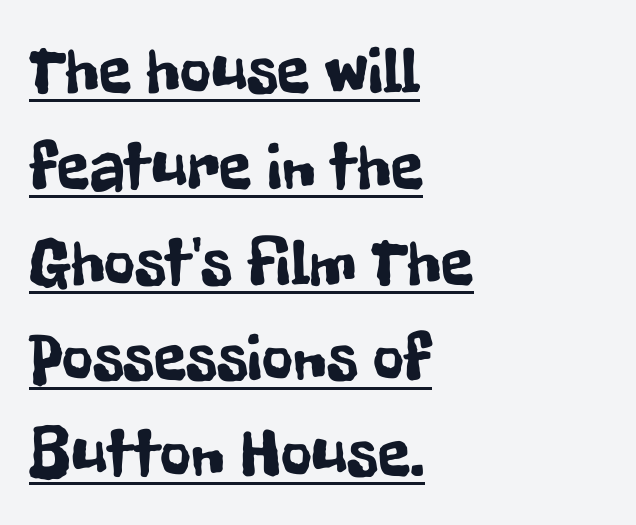
Q: Is the text italic (slanted)? A: No, it is upright.
Q: Is the typeface a serif or a sans-serif typeface? A: Sans-serif.
Q: Is the text underlined? A: Yes.
Q: How is the paragraph aligned? A: Left-aligned.
Q: Is the spacing between letters normal or unusually wide? A: Normal.
Q: Is the spacing between lines tight, normal or loose? A: Normal.
Q: Width (condensed, normal, or wide)? A: Condensed.
Q: Stroke contrast? A: Low.
Q: x-height? A: Medium.
Q: Monospaced? A: No.
